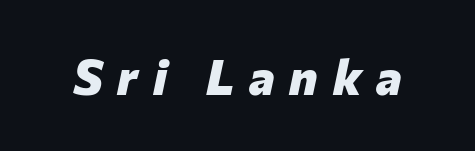
The image shows 49 px heavy type, italic (leaning right); set unusually wide letter spacing (+0.3 em), not underlined; low stroke contrast and a medium x-height.
